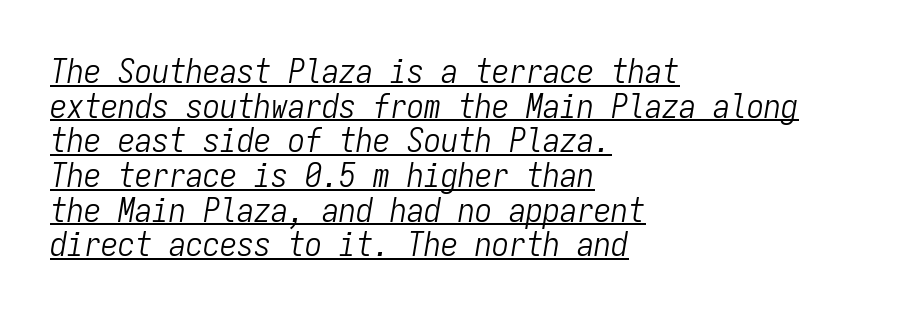
Q: Is the text bold? A: No.
Q: Is the text italic (slanted)? A: Yes, it leans right by about 9 degrees.
Q: Is the text underlined? A: Yes.
Q: How is the paragraph aligned? A: Left-aligned.
Q: Is the spacing between letters normal or unusually wide? A: Normal.
Q: Is the spacing between lines tight, normal or loose? A: Tight.
Q: Width (condensed, normal, or wide)? A: Condensed.
Q: Stroke contrast? A: Low.
Q: x-height? A: Medium.
Q: Monospaced? A: Yes.
